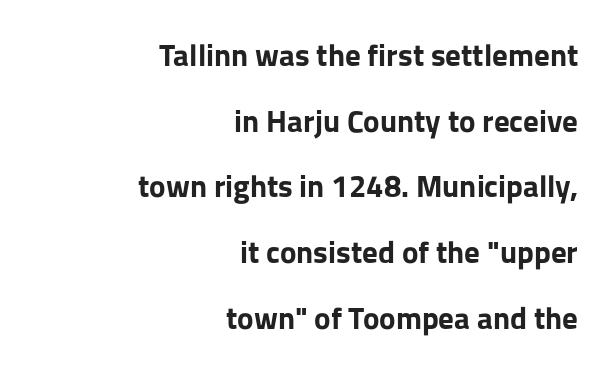
{"serif": "no", "italic": "no", "bold": "yes", "weight": "bold", "width": "normal", "stroke_contrast": "low", "x_height": "medium", "monospaced": "no", "underline": "no", "align": "right", "line_spacing": "loose", "line_spacing_ratio": 2.12, "letter_spacing": "normal", "letter_spacing_em": 0.0, "glyph_px": 31}
